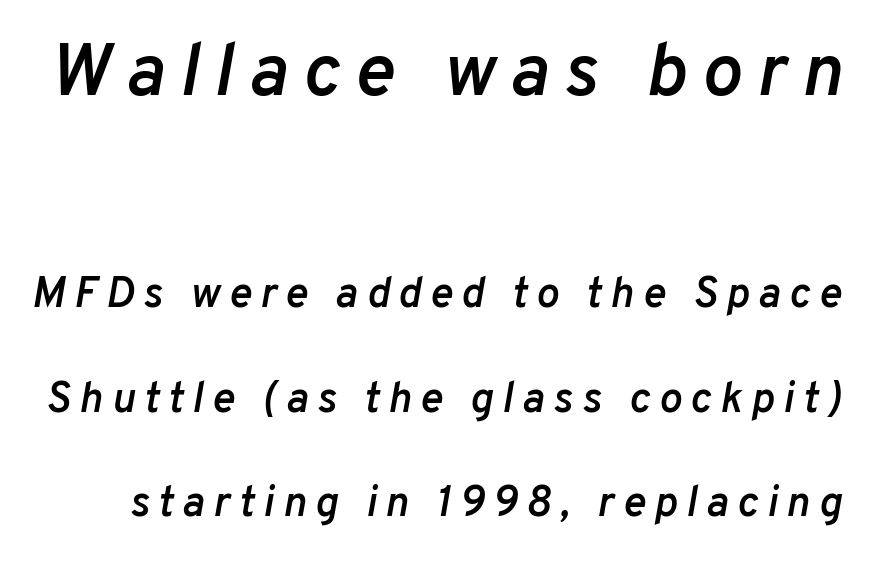
The image shows 75 px semibold type, italic (leaning right); set loose line spacing (2.42x), unusually wide letter spacing (+0.2 em), not underlined; the first (top) block is 1.74x larger; low stroke contrast and a medium x-height.
